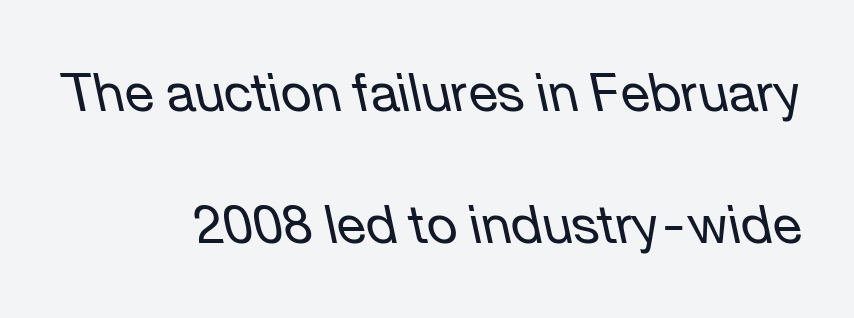
The image shows 53 px regular-weight type, italic (leaning left); set right-aligned, loose line spacing (2.49x), normal letter spacing, not underlined; low stroke contrast and a medium x-height.
